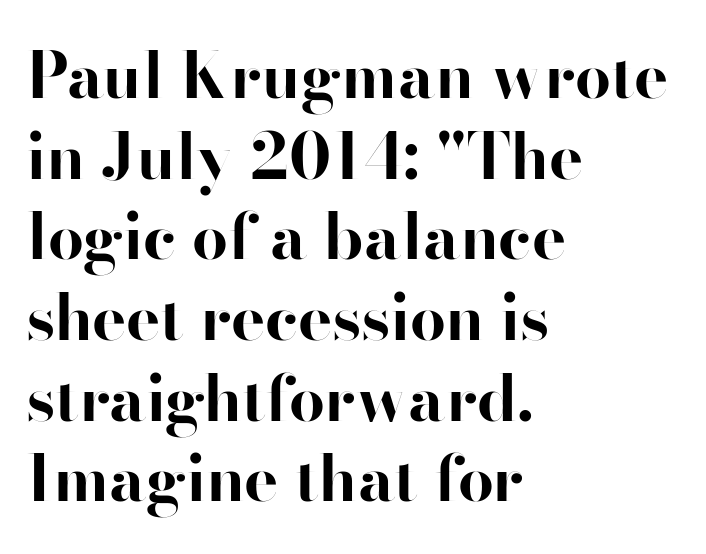
{"serif": "no", "italic": "no", "bold": "yes", "weight": "bold", "width": "normal", "stroke_contrast": "high", "x_height": "small", "monospaced": "no", "underline": "no", "align": "left", "line_spacing": "normal", "line_spacing_ratio": 1.26, "letter_spacing": "normal", "letter_spacing_em": 0.0, "glyph_px": 64}
